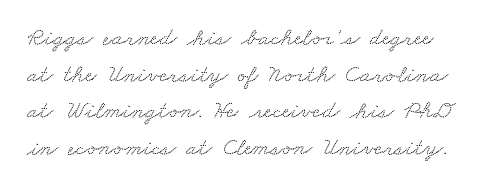
Look at the tracking — it's just the regular setting, nothing added. This rendering features lettering with no underline. Line spacing here is normal.
